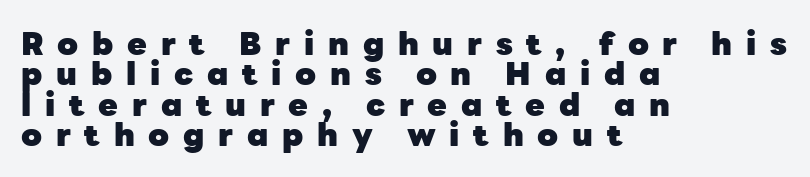
Q: Is the text bold? A: Yes.
Q: Is the text italic (slanted)? A: No, it is upright.
Q: Is the typeface a serif or a sans-serif typeface? A: Sans-serif.
Q: Is the text underlined? A: No.
Q: How is the paragraph aligned? A: Left-aligned.
Q: Is the spacing between letters normal or unusually wide? A: Unusually wide.
Q: Is the spacing between lines tight, normal or loose? A: Tight.
Q: Width (condensed, normal, or wide)? A: Normal.
Q: Stroke contrast? A: Low.
Q: x-height? A: Medium.
Q: Monospaced? A: No.
